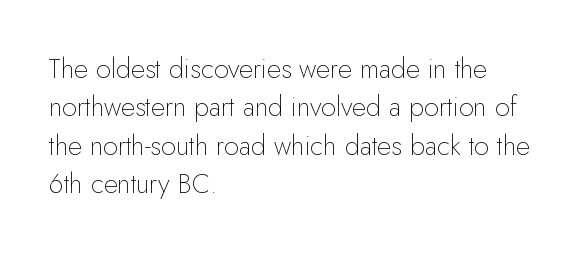
Every row of glyphs begins at an identical x-position on the left. A roman cut, with each character standing at attention. Does the leading feel generous? No, just average. The tracking reads as untouched default to a designer's eye.
